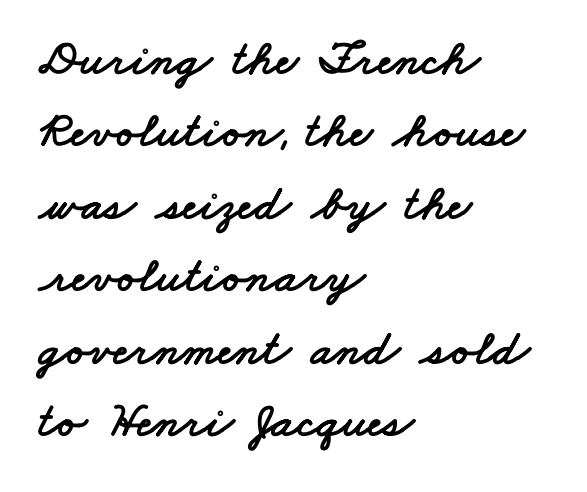
Any mark beneath the type? The region is blank. A typesetter would call this proportional, since set widths differ per character. In CSS terms this would be text-align: left. Is the letter spacing exaggerated? No — it looks like the ordinary default.
